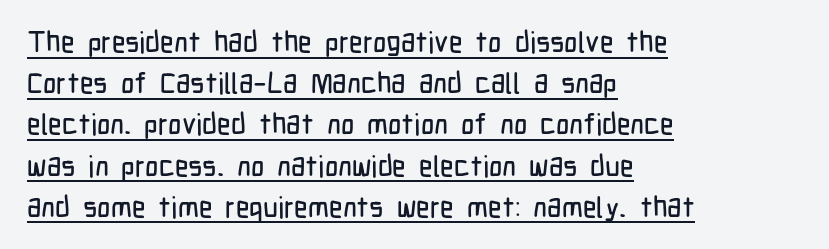
The image shows 29 px condensed sans-serif type, upright; set left-aligned, normal line spacing (1.42x), normal letter spacing, underlined; low stroke contrast and a medium x-height.
